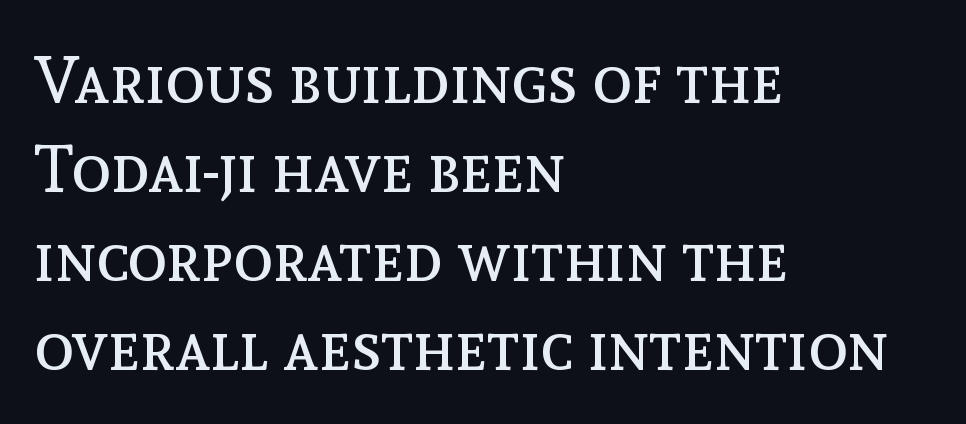
{"italic": "no", "bold": "no", "weight": "regular", "width": "normal", "x_height": "medium", "monospaced": "no", "underline": "no", "align": "left", "line_spacing": "normal", "line_spacing_ratio": 1.35, "letter_spacing": "normal", "letter_spacing_em": 0.0, "glyph_px": 66}
